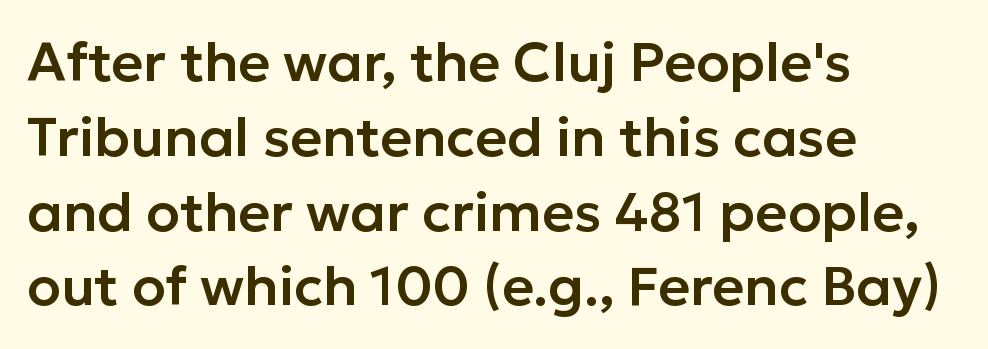
This block has exactly the height ordinary leading produces. Note: no serifs on the glyphs. All the whitespace from short lines collects on the right. Compared with typical body copy, the letter spacing here is the same. Is there any slant? The stems are plumb. Is this a fixed-width face? No — the glyphs have proportional, varying widths.
